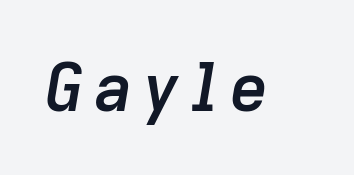
{"italic": "yes", "lean": "right", "slant_degrees": 9, "bold": "semi", "weight": "semibold", "width": "normal", "stroke_contrast": "low", "x_height": "medium", "monospaced": "no", "underline": "no", "glyph_px": 67}
